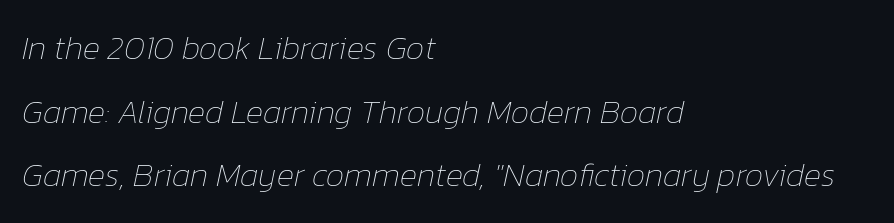
You could not count columns in this text — the font is proportionally spaced. Students, observe: this is what heavily led, spacious text looks like. No letter is thick-stroked: the sample isn't bold. Leftover space on each line is placed entirely after the last word. It's the slanting kind of type.
